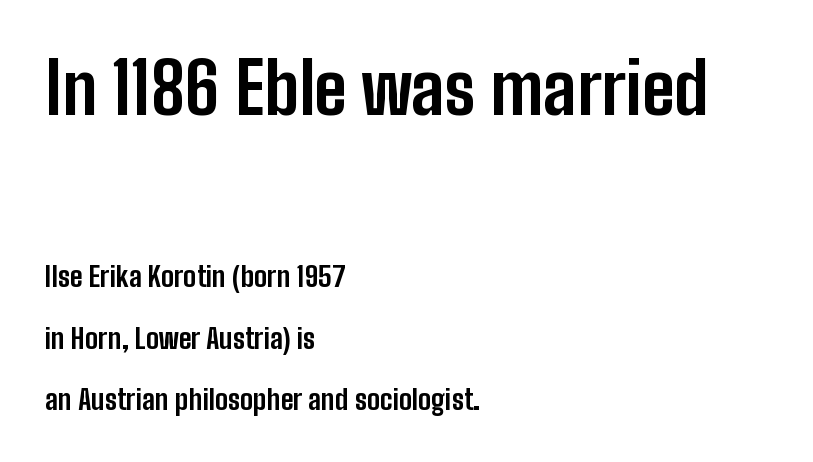
{"serif": "no", "italic": "no", "bold": "yes", "weight": "bold", "width": "condensed", "stroke_contrast": "low", "x_height": "medium", "monospaced": "no", "underline": "no", "align": "left", "line_spacing": "loose", "line_spacing_ratio": 2.21, "letter_spacing": "normal", "letter_spacing_em": 0.0, "larger_block": "first", "size_ratio": 2.54, "glyph_px": 71}
